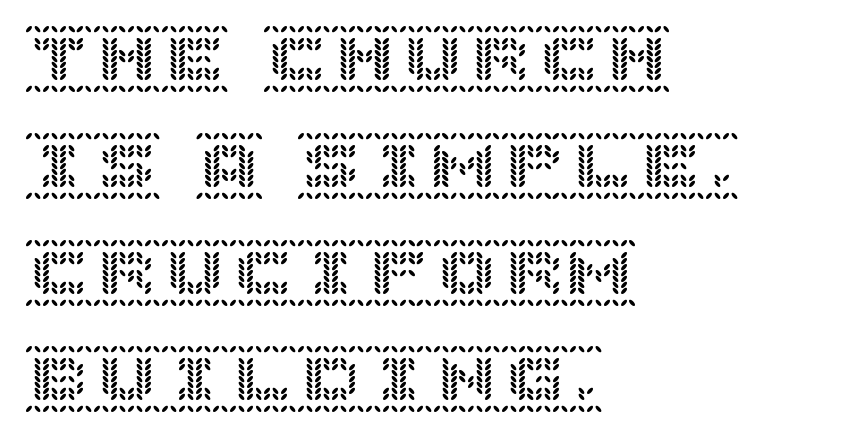
The image shows 68 px text type, upright; set left-aligned, normal line spacing (1.57x), normal letter spacing, not underlined; a large x-height.
